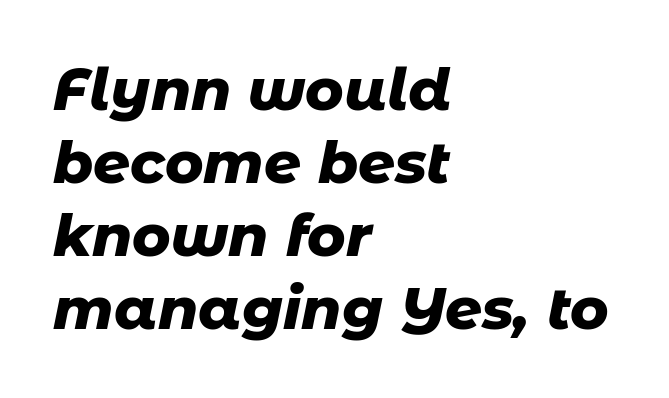
Q: Is the text bold? A: Yes.
Q: Is the text italic (slanted)? A: Yes, it leans right by about 11 degrees.
Q: Is the text underlined? A: No.
Q: How is the paragraph aligned? A: Left-aligned.
Q: Is the spacing between letters normal or unusually wide? A: Normal.
Q: Is the spacing between lines tight, normal or loose? A: Normal.
Q: Width (condensed, normal, or wide)? A: Normal.
Q: Stroke contrast? A: Low.
Q: x-height? A: Medium.
Q: Monospaced? A: No.
